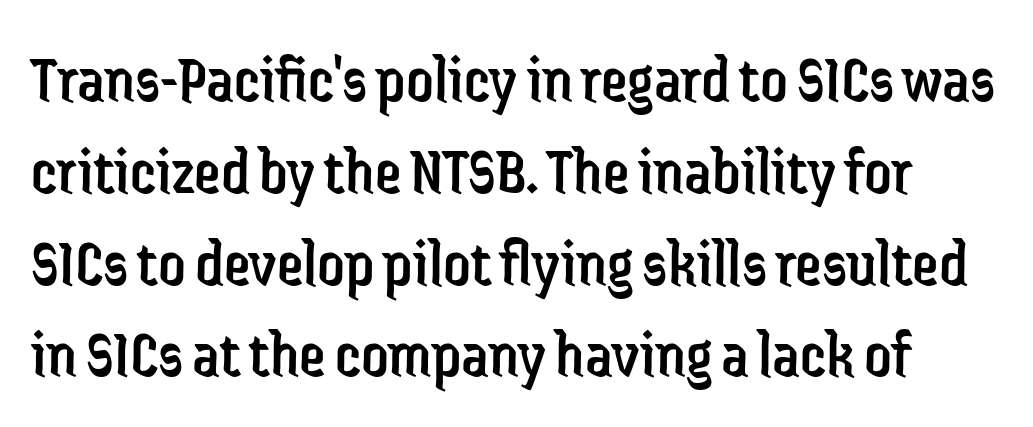
{"serif": "no", "italic": "no", "bold": "no", "weight": "regular", "width": "condensed", "stroke_contrast": "low", "x_height": "medium", "monospaced": "no", "underline": "no", "line_spacing": "normal", "line_spacing_ratio": 1.37, "letter_spacing": "normal", "letter_spacing_em": 0.0, "glyph_px": 67}
